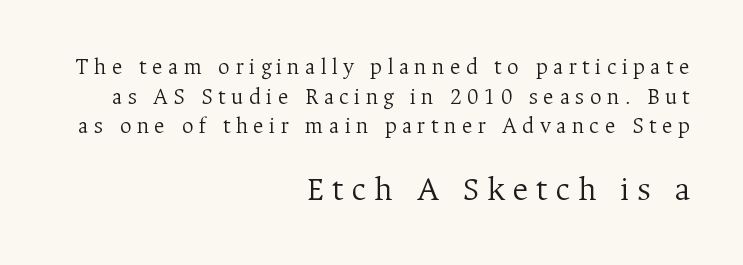
Think of a printed novel: that variable character pitch is what you see here. Plain, unruled lines of type. Italic: no, the glyphs are upright roman. Loose tracking; the words dissolve into strings of separated letters. This sample is right-justified, so line beginnings fall wherever the words allow.
